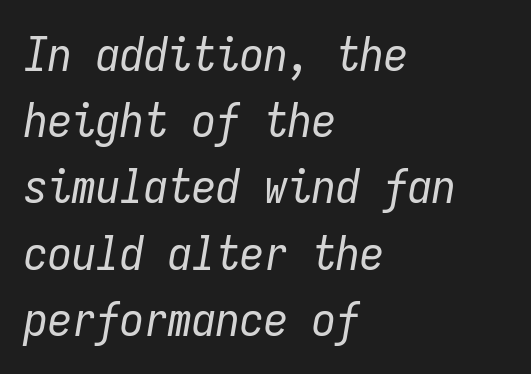
{"italic": "yes", "lean": "right", "slant_degrees": 9, "bold": "no", "weight": "regular", "width": "condensed", "stroke_contrast": "low", "x_height": "medium", "monospaced": "yes", "underline": "no", "align": "left", "line_spacing": "normal", "line_spacing_ratio": 1.38, "letter_spacing": "normal", "letter_spacing_em": 0.0, "glyph_px": 48}
